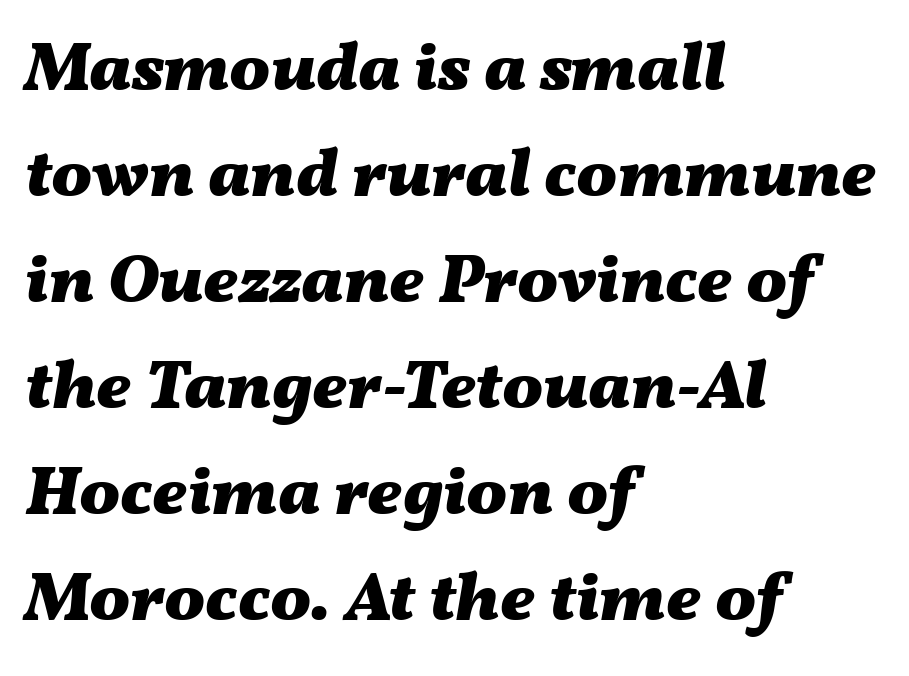
{"italic": "yes", "lean": "right", "slant_degrees": 11, "bold": "yes", "weight": "heavy", "width": "wide", "stroke_contrast": "medium", "x_height": "medium", "monospaced": "no", "underline": "no", "align": "left", "line_spacing": "normal", "line_spacing_ratio": 1.56, "letter_spacing": "normal", "letter_spacing_em": 0.0, "glyph_px": 68}
